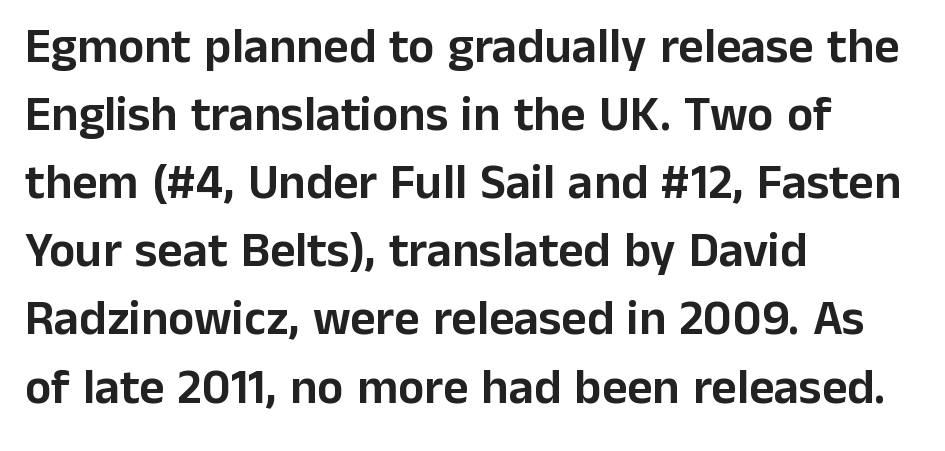
{"serif": "no", "italic": "no", "width": "normal", "stroke_contrast": "low", "x_height": "medium", "monospaced": "no", "underline": "no", "align": "left", "line_spacing": "normal", "line_spacing_ratio": 1.39, "letter_spacing": "normal", "letter_spacing_em": 0.0, "glyph_px": 49}
